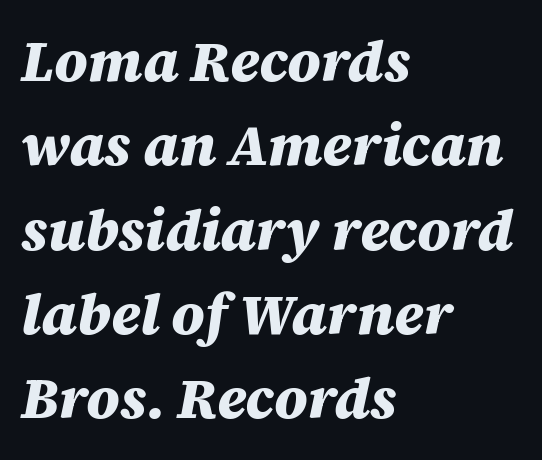
Q: Is the text bold? A: Yes.
Q: Is the text italic (slanted)? A: Yes, it leans right by about 12 degrees.
Q: Is the text underlined? A: No.
Q: How is the paragraph aligned? A: Left-aligned.
Q: Is the spacing between letters normal or unusually wide? A: Normal.
Q: Is the spacing between lines tight, normal or loose? A: Normal.
Q: Width (condensed, normal, or wide)? A: Normal.
Q: Stroke contrast? A: Medium.
Q: x-height? A: Large.
Q: Monospaced? A: No.
